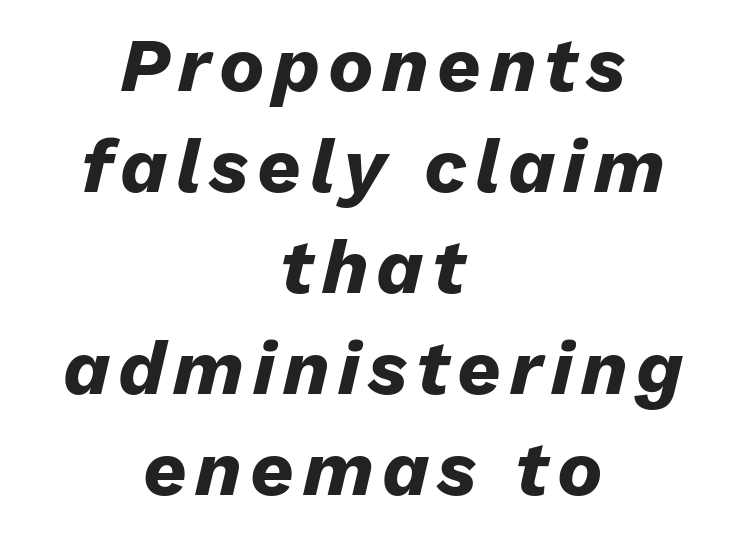
Q: Is the text bold? A: Yes.
Q: Is the text italic (slanted)? A: Yes, it leans right by about 13 degrees.
Q: Is the text underlined? A: No.
Q: How is the paragraph aligned? A: Centered.
Q: Is the spacing between lines tight, normal or loose? A: Normal.
Q: Width (condensed, normal, or wide)? A: Normal.
Q: Stroke contrast? A: Low.
Q: x-height? A: Medium.
Q: Monospaced? A: No.
